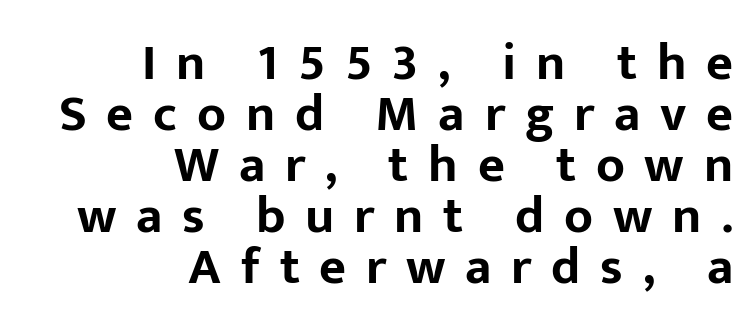
Q: Is the text bold? A: Yes.
Q: Is the text italic (slanted)? A: No, it is upright.
Q: Is the typeface a serif or a sans-serif typeface? A: Sans-serif.
Q: Is the text underlined? A: No.
Q: How is the paragraph aligned? A: Right-aligned.
Q: Is the spacing between letters normal or unusually wide? A: Unusually wide.
Q: Is the spacing between lines tight, normal or loose? A: Tight.
Q: Width (condensed, normal, or wide)? A: Normal.
Q: Stroke contrast? A: Low.
Q: x-height? A: Medium.
Q: Monospaced? A: No.
